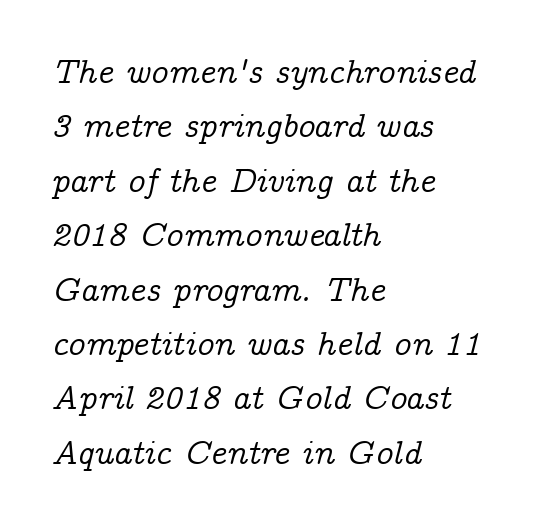
Q: Is the text italic (slanted)? A: Yes, it leans right by about 14 degrees.
Q: Is the typeface a serif or a sans-serif typeface? A: Serif.
Q: Is the text underlined? A: No.
Q: How is the paragraph aligned? A: Left-aligned.
Q: Is the spacing between letters normal or unusually wide? A: Normal.
Q: Is the spacing between lines tight, normal or loose? A: Normal.
Q: Width (condensed, normal, or wide)? A: Normal.
Q: Stroke contrast? A: Low.
Q: x-height? A: Medium.
Q: Monospaced? A: No.
